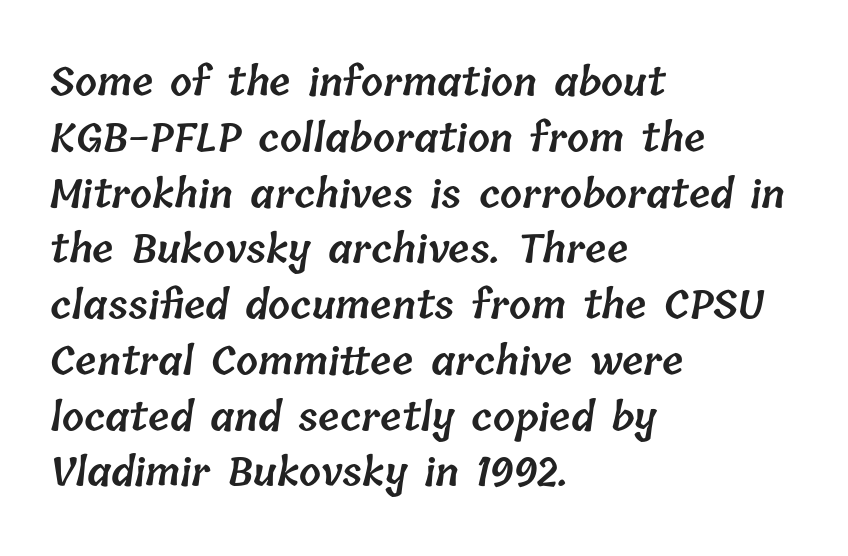
Reading down the block, your eye returns to a fixed left position each line. Quick note: underline off. A typesetter would call this leading conventional body-copy spacing. Each glyph is drawn with semibold strokes, heavier than normal yet not fully bold. Think of a printed novel: that variable character pitch is what you see here.
